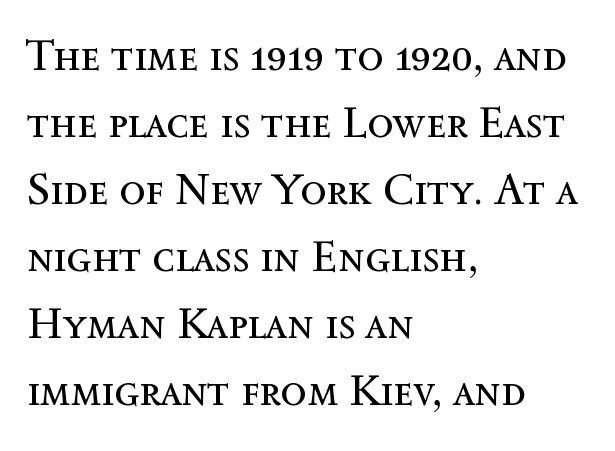
Q: Is the text bold? A: No.
Q: Is the text italic (slanted)? A: No, it is upright.
Q: Is the text underlined? A: No.
Q: How is the paragraph aligned? A: Left-aligned.
Q: Is the spacing between letters normal or unusually wide? A: Normal.
Q: Is the spacing between lines tight, normal or loose? A: Normal.
Q: Width (condensed, normal, or wide)? A: Normal.
Q: x-height? A: Medium.
Q: Monospaced? A: No.
